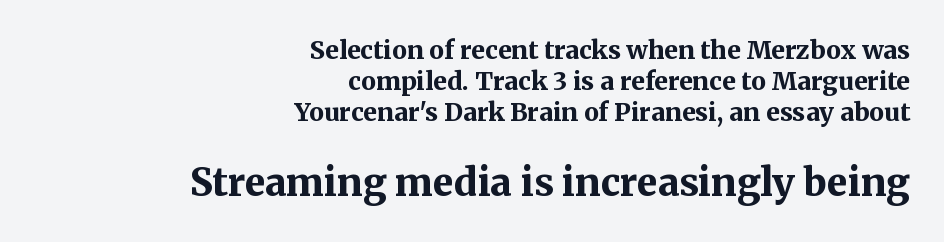
The image shows 38 px bold serif type, upright; set right-aligned, normal line spacing (1.25x), normal letter spacing, not underlined; the second (bottom) block is 1.52x larger; medium stroke contrast and a medium x-height.
